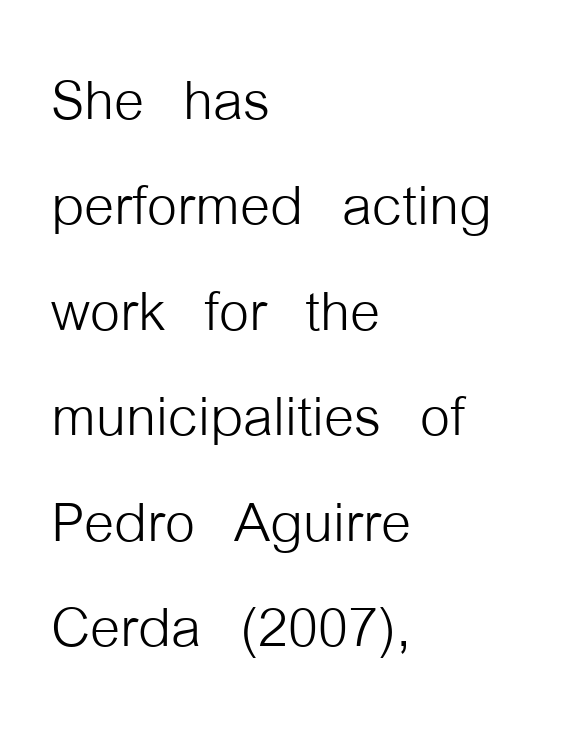
Q: Is the text bold? A: No.
Q: Is the text italic (slanted)? A: No, it is upright.
Q: Is the typeface a serif or a sans-serif typeface? A: Sans-serif.
Q: Is the text underlined? A: No.
Q: How is the paragraph aligned? A: Left-aligned.
Q: Is the spacing between letters normal or unusually wide? A: Normal.
Q: Is the spacing between lines tight, normal or loose? A: Normal.
Q: Width (condensed, normal, or wide)? A: Condensed.
Q: Stroke contrast? A: Low.
Q: x-height? A: Medium.
Q: Monospaced? A: No.
